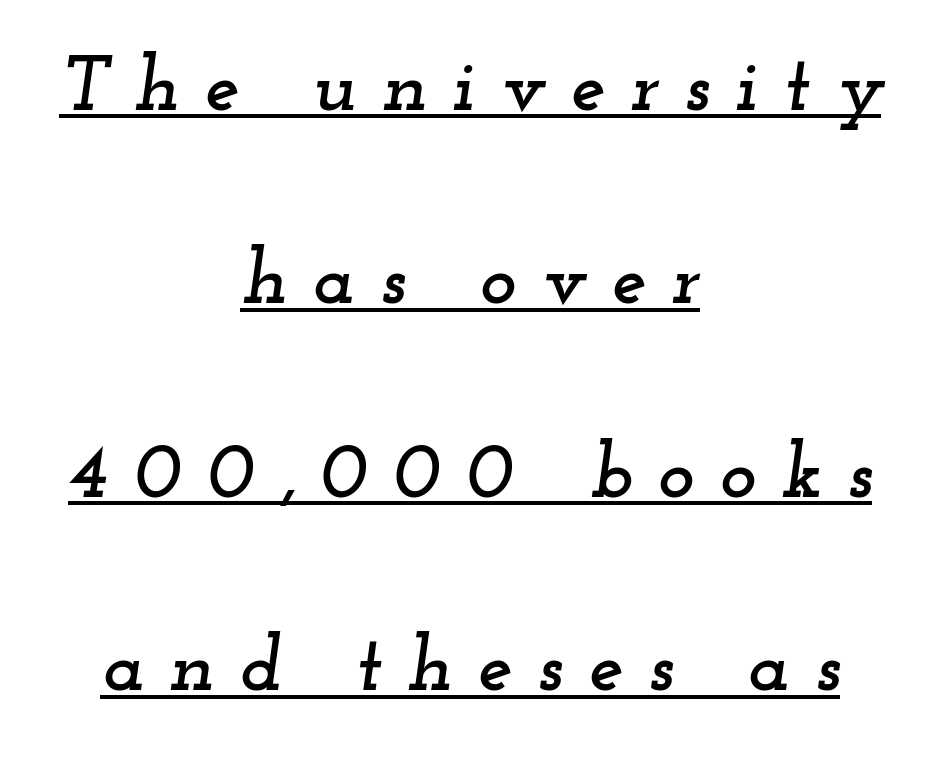
{"serif": "yes", "italic": "yes", "lean": "right", "slant_degrees": 12, "width": "wide", "stroke_contrast": "low", "x_height": "small", "monospaced": "no", "underline": "yes", "align": "center", "line_spacing": "loose", "line_spacing_ratio": 2.48, "letter_spacing": "wide", "letter_spacing_em": 0.32, "glyph_px": 78}
